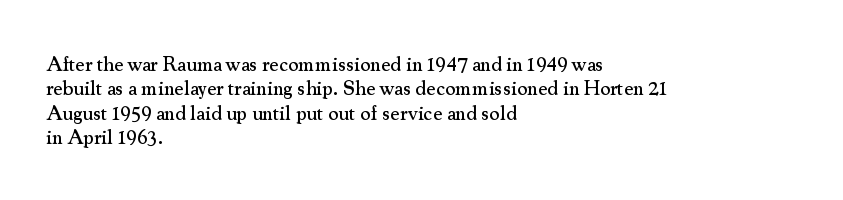
Q: Is the text italic (slanted)? A: No, it is upright.
Q: Is the text underlined? A: No.
Q: How is the paragraph aligned? A: Left-aligned.
Q: Is the spacing between letters normal or unusually wide? A: Normal.
